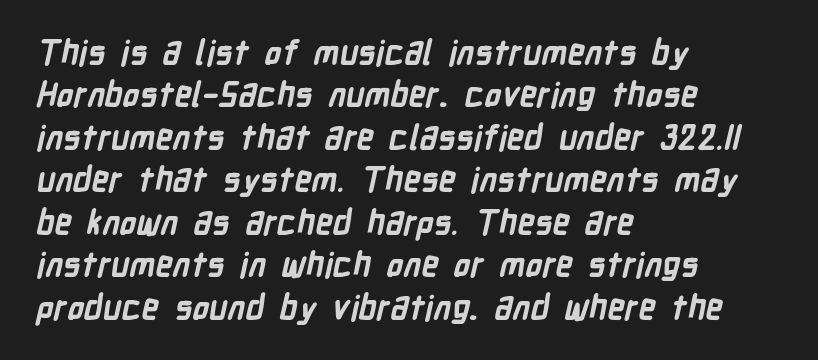
A typesetter would call this zero additional tracking. A typesetter would label this face a sans. The rendering uses natural spacing where letterforms have individual widths. These words are printed bold, with thick strokes throughout. This sample keeps an unexceptional amount of space between lines.
